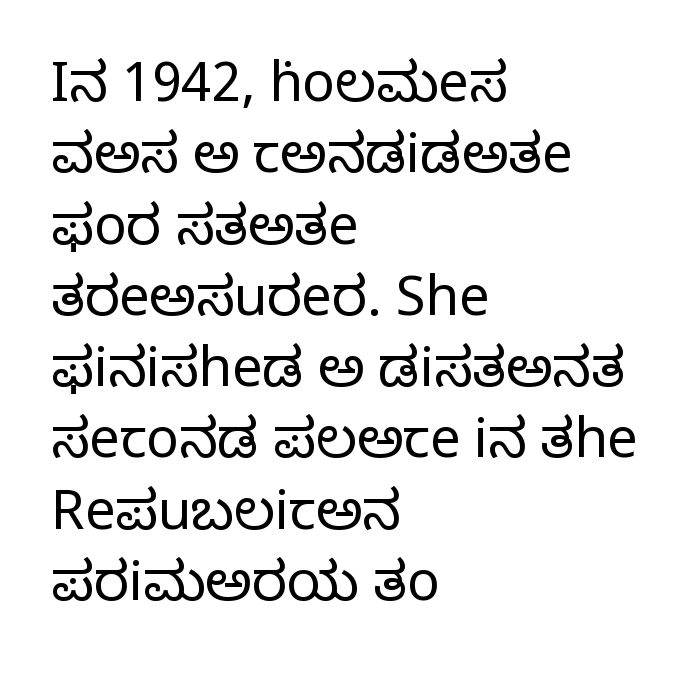
Posture: straight, roman, zero tilt. Tracking value appears to be zero — textbook default spacing. The ragged edge is on the right, which tells us the setting is flush left. This sample uses a serif face. A clean baseline with only descenders dipping below it. Regular leading.
